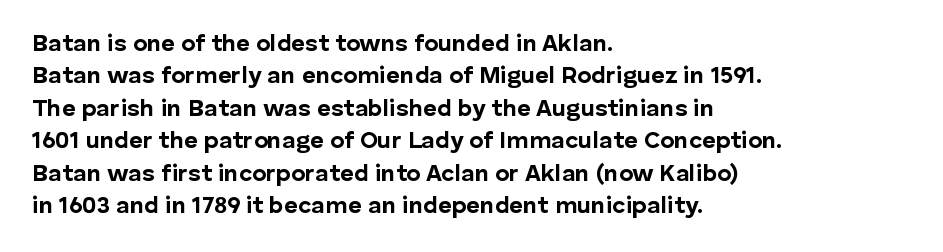
Q: Is the text bold? A: Yes.
Q: Is the text italic (slanted)? A: No, it is upright.
Q: Is the text underlined? A: No.
Q: How is the paragraph aligned? A: Left-aligned.
Q: Is the spacing between letters normal or unusually wide? A: Normal.
Q: Is the spacing between lines tight, normal or loose? A: Normal.
